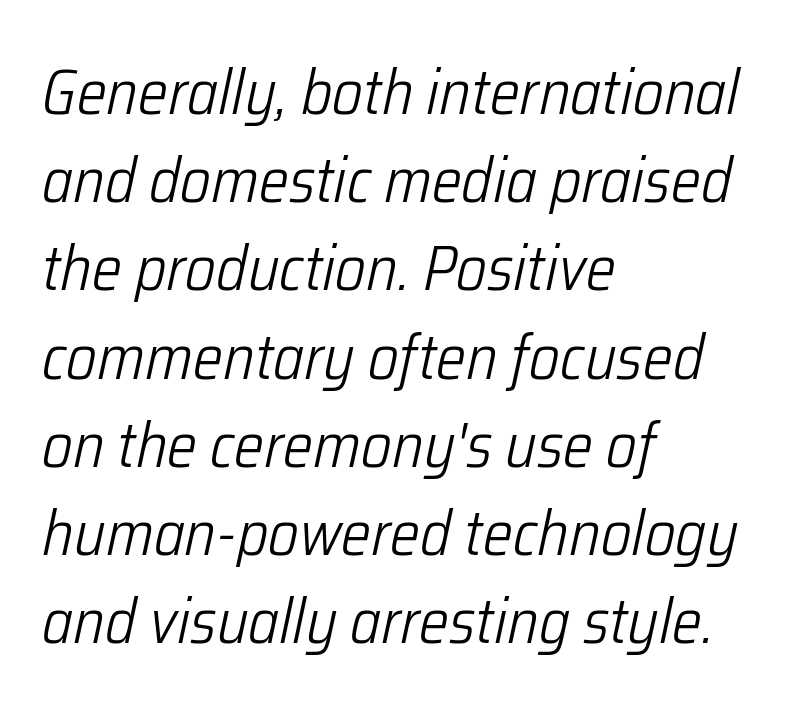
Q: Is the text bold? A: No.
Q: Is the text italic (slanted)? A: Yes, it leans right by about 12 degrees.
Q: Is the text underlined? A: No.
Q: How is the paragraph aligned? A: Left-aligned.
Q: Is the spacing between letters normal or unusually wide? A: Normal.
Q: Is the spacing between lines tight, normal or loose? A: Normal.
Q: Width (condensed, normal, or wide)? A: Condensed.
Q: Stroke contrast? A: Low.
Q: x-height? A: Medium.
Q: Monospaced? A: No.
